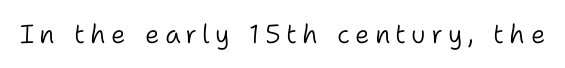
{"italic": "no", "bold": "no", "underline": "no", "letter_spacing": "wide", "letter_spacing_em": 0.2, "glyph_px": 26}
